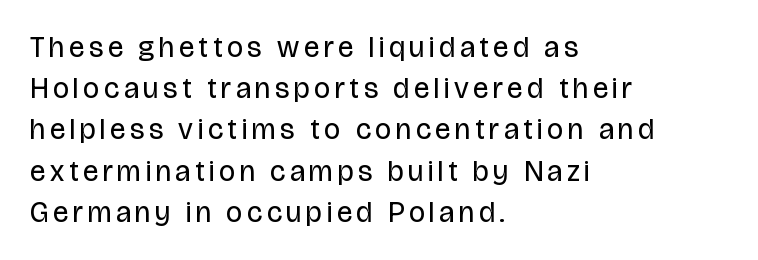
Q: Is the text bold? A: No.
Q: Is the text italic (slanted)? A: No, it is upright.
Q: Is the typeface a serif or a sans-serif typeface? A: Sans-serif.
Q: Is the text underlined? A: No.
Q: How is the paragraph aligned? A: Left-aligned.
Q: Is the spacing between lines tight, normal or loose? A: Normal.
Q: Width (condensed, normal, or wide)? A: Condensed.
Q: Stroke contrast? A: Low.
Q: x-height? A: Large.
Q: Monospaced? A: No.
